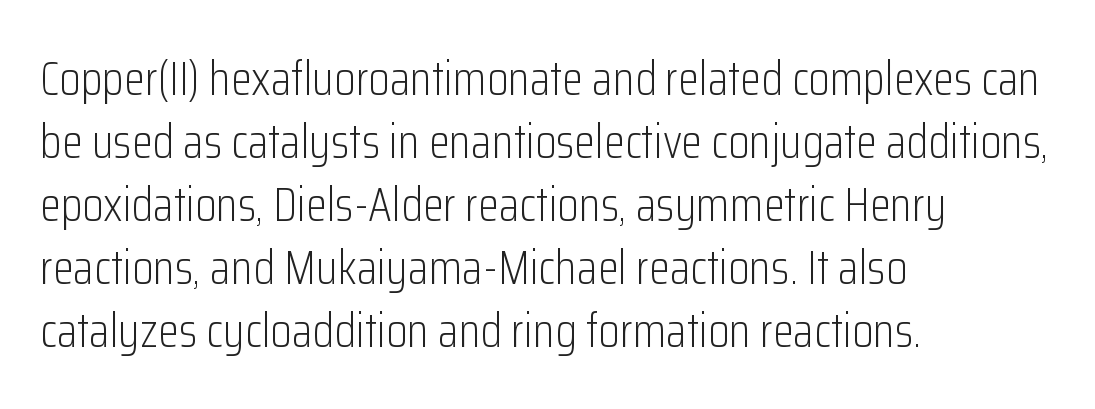
The image shows 48 px light, condensed sans-serif type, upright; set left-aligned, normal line spacing (1.31x), normal letter spacing, not underlined; low stroke contrast and a medium x-height.
